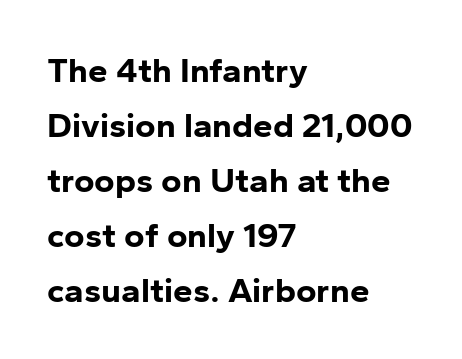
Q: Is the text bold? A: Yes.
Q: Is the text italic (slanted)? A: No, it is upright.
Q: Is the typeface a serif or a sans-serif typeface? A: Sans-serif.
Q: Is the text underlined? A: No.
Q: How is the paragraph aligned? A: Left-aligned.
Q: Is the spacing between letters normal or unusually wide? A: Normal.
Q: Is the spacing between lines tight, normal or loose? A: Normal.
Q: Width (condensed, normal, or wide)? A: Normal.
Q: Stroke contrast? A: Low.
Q: x-height? A: Medium.
Q: Monospaced? A: No.
